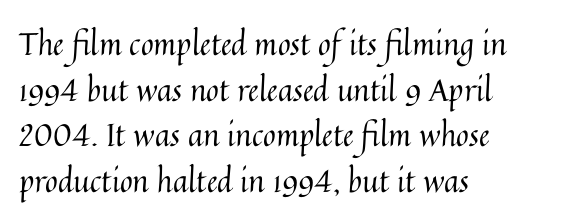
Q: Is the text bold? A: No.
Q: Is the text underlined? A: No.
Q: How is the paragraph aligned? A: Left-aligned.
Q: Is the spacing between letters normal or unusually wide? A: Normal.
Q: Is the spacing between lines tight, normal or loose? A: Normal.
Q: Width (condensed, normal, or wide)? A: Normal.
Q: Stroke contrast? A: Medium.
Q: x-height? A: Medium.
Q: Monospaced? A: No.
